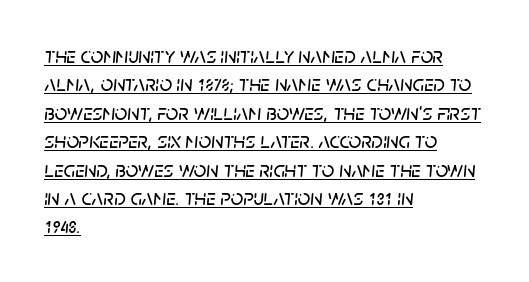
The letters sit at their default tracking, neither squeezed nor spread. When letters slant like this, we call the style italic. The rendering uses a moderate line-height, typical for paragraphs. The text block is weighted toward the left margin, trailing off unevenly rightward. This sample carries an underscore along the baseline area.
